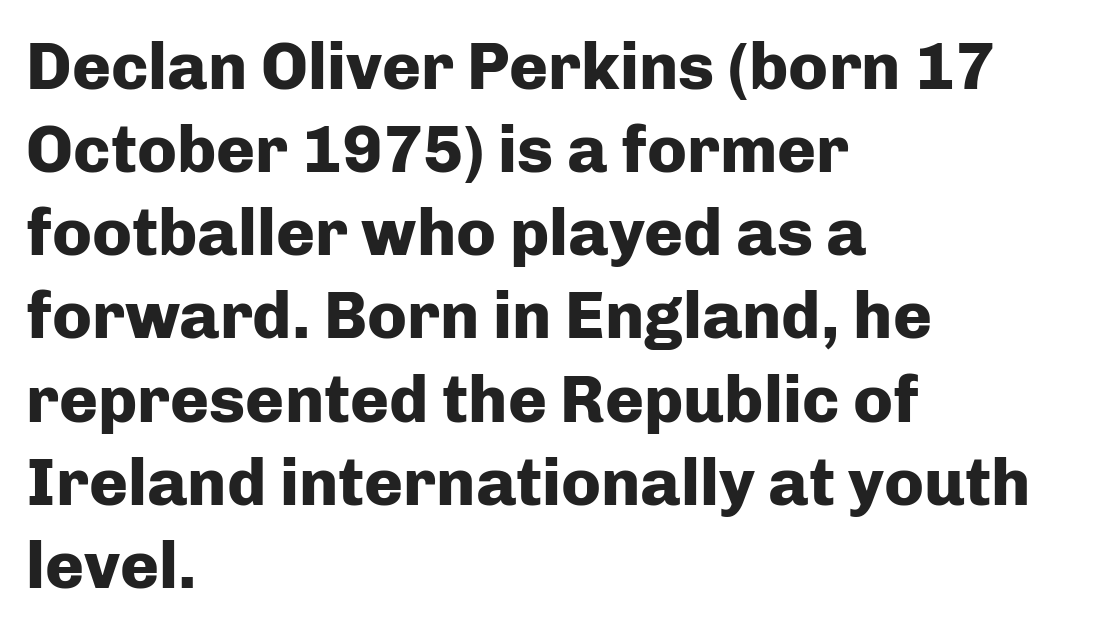
{"serif": "no", "italic": "no", "bold": "yes", "weight": "heavy", "width": "normal", "stroke_contrast": "low", "x_height": "medium", "monospaced": "no", "underline": "no", "align": "left", "line_spacing": "normal", "line_spacing_ratio": 1.26, "letter_spacing": "normal", "letter_spacing_em": 0.0, "glyph_px": 66}
